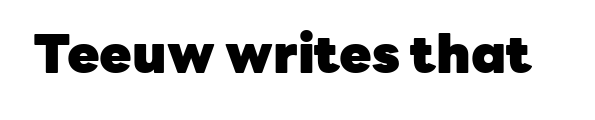
{"serif": "no", "italic": "no", "bold": "yes", "weight": "heavy", "width": "normal", "stroke_contrast": "low", "x_height": "medium", "monospaced": "no", "underline": "no", "letter_spacing": "normal", "letter_spacing_em": 0.0, "glyph_px": 53}
